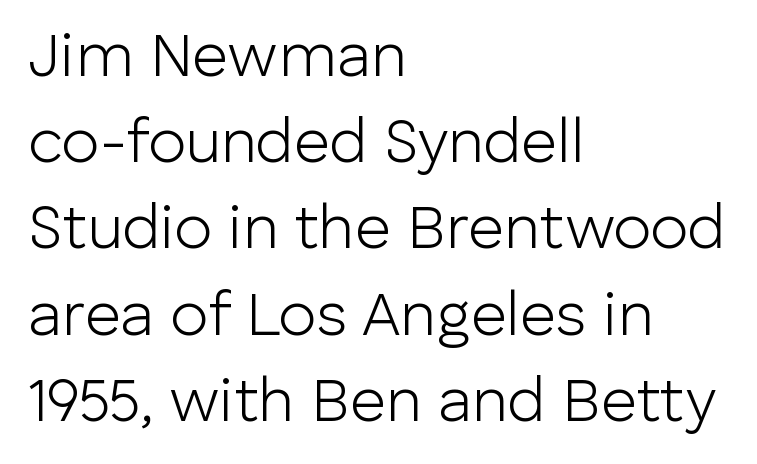
Q: Is the text bold? A: No.
Q: Is the text italic (slanted)? A: No, it is upright.
Q: Is the typeface a serif or a sans-serif typeface? A: Sans-serif.
Q: Is the text underlined? A: No.
Q: How is the paragraph aligned? A: Left-aligned.
Q: Is the spacing between letters normal or unusually wide? A: Normal.
Q: Is the spacing between lines tight, normal or loose? A: Normal.
Q: Width (condensed, normal, or wide)? A: Normal.
Q: Stroke contrast? A: Low.
Q: x-height? A: Medium.
Q: Monospaced? A: No.
